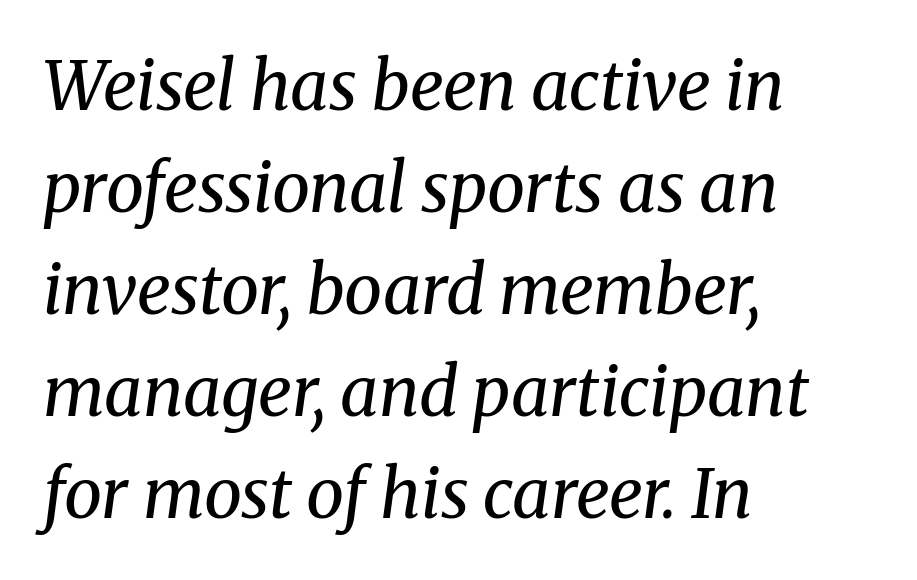
{"serif": "yes", "italic": "yes", "lean": "right", "slant_degrees": 8, "bold": "no", "weight": "regular", "width": "normal", "stroke_contrast": "medium", "x_height": "medium", "monospaced": "no", "underline": "no", "align": "left", "line_spacing": "normal", "line_spacing_ratio": 1.5, "letter_spacing": "normal", "letter_spacing_em": 0.0, "glyph_px": 68}
